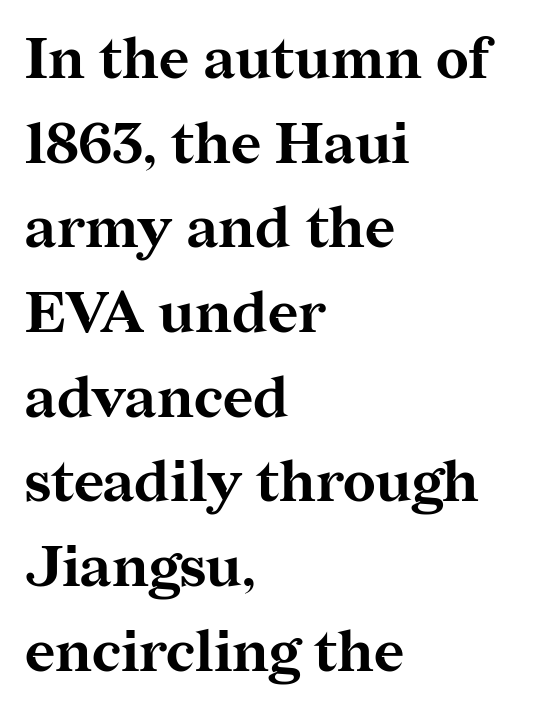
You could call the tracking neutral — neither tight nor loose. The letters stand upright; this is a roman face. Is the block centered? No — it sits flush against the left margin. Do the characters align in a grid? No, the font is proportional.
